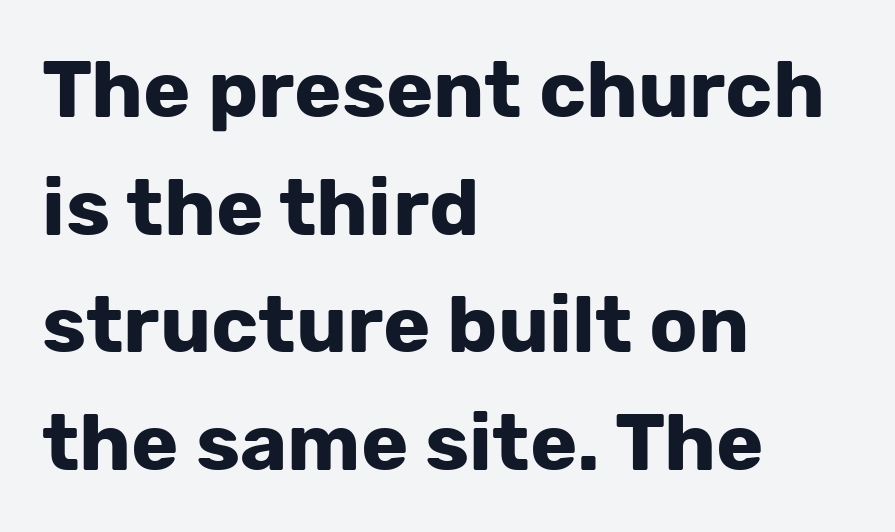
{"serif": "no", "italic": "no", "bold": "yes", "weight": "bold", "width": "normal", "stroke_contrast": "low", "x_height": "medium", "monospaced": "no", "underline": "no", "align": "left", "line_spacing": "normal", "line_spacing_ratio": 1.47, "letter_spacing": "normal", "letter_spacing_em": 0.0, "glyph_px": 80}
